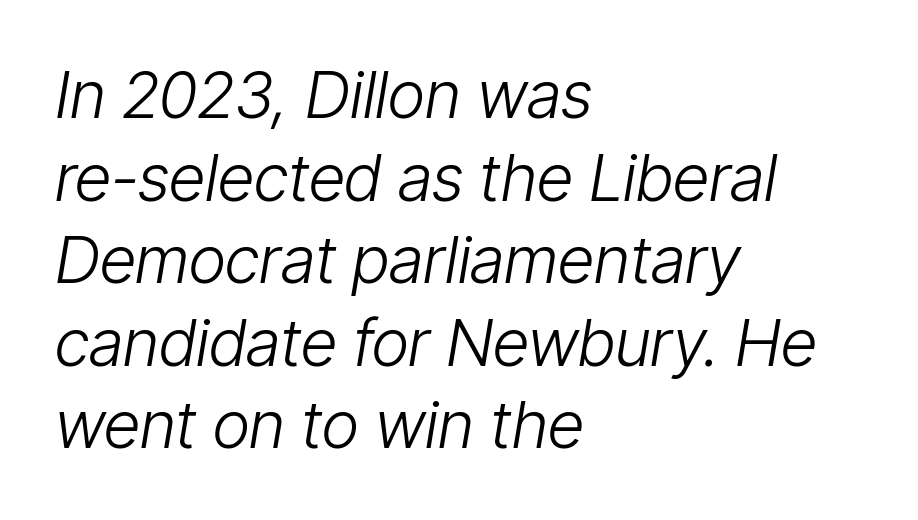
{"italic": "yes", "lean": "right", "slant_degrees": 9, "bold": "no", "weight": "light", "width": "condensed", "stroke_contrast": "low", "x_height": "medium", "monospaced": "no", "underline": "no", "align": "left", "line_spacing": "normal", "line_spacing_ratio": 1.27, "letter_spacing": "normal", "letter_spacing_em": 0.0, "glyph_px": 65}
